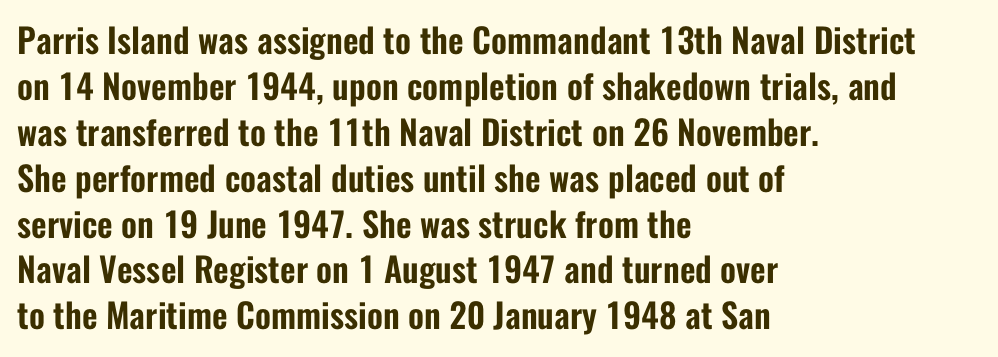
Q: Is the text italic (slanted)? A: No, it is upright.
Q: Is the typeface a serif or a sans-serif typeface? A: Sans-serif.
Q: Is the text underlined? A: No.
Q: How is the paragraph aligned? A: Left-aligned.
Q: Is the spacing between letters normal or unusually wide? A: Normal.
Q: Is the spacing between lines tight, normal or loose? A: Normal.
Q: Width (condensed, normal, or wide)? A: Condensed.
Q: Stroke contrast? A: Low.
Q: x-height? A: Medium.
Q: Monospaced? A: No.
